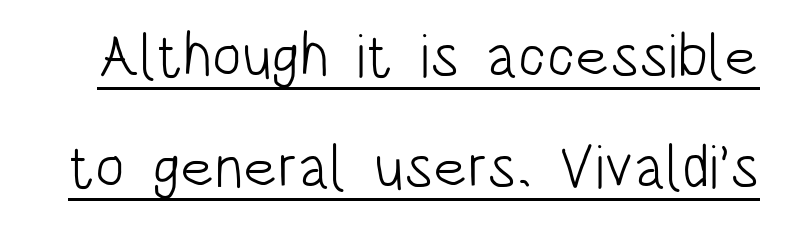
Caption: face not bold, strokes unweighted. If you drew a line through each stem, it would be perfectly vertical. Are there feet on the stems? There aren't — it's a sans. Short note: letters normally spaced. You could not count columns in this text — the font is proportionally spaced. Glance below the letters and you will spot a drawn line.
